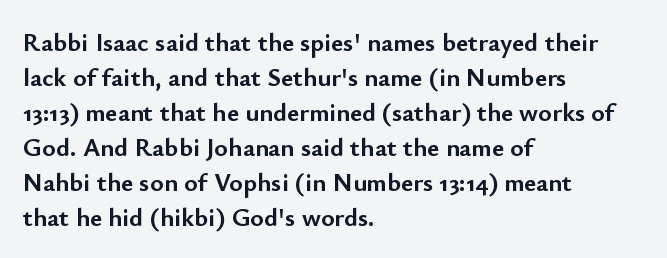
{"italic": "no", "bold": "yes", "underline": "no", "align": "left", "line_spacing": "normal", "line_spacing_ratio": 1.35, "letter_spacing": "normal", "letter_spacing_em": 0.0, "glyph_px": 26}
